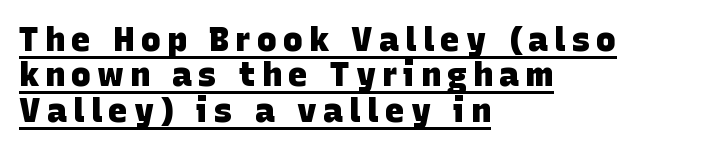
Q: Is the text bold? A: Yes.
Q: Is the typeface a serif or a sans-serif typeface? A: Sans-serif.
Q: Is the text underlined? A: Yes.
Q: How is the paragraph aligned? A: Left-aligned.
Q: Is the spacing between lines tight, normal or loose? A: Tight.
Q: Width (condensed, normal, or wide)? A: Normal.
Q: Stroke contrast? A: Low.
Q: x-height? A: Large.
Q: Monospaced? A: No.
